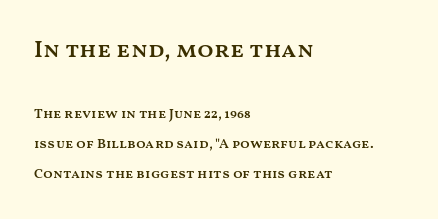
The image shows 24 px text type, upright; set left-aligned, loose line spacing (2.13x), normal letter spacing, not underlined; the first (top) block is 1.71x larger.
